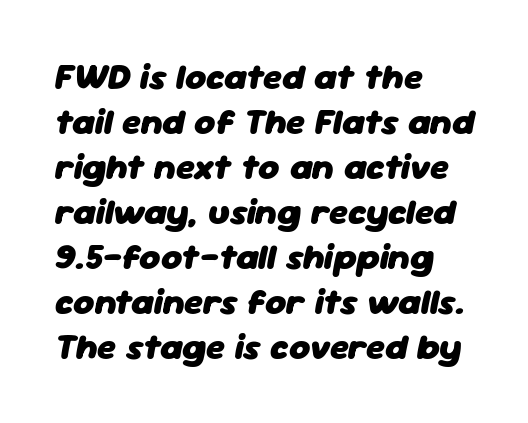
Does the weight exceed regular? Yes, all the way to bold. The specimen omits any rule beneath the text block's lines. Observe the ordinary spacing: letters are neighbours, not strangers. Notice how the passage keeps a crisp vertical edge on the left only.
